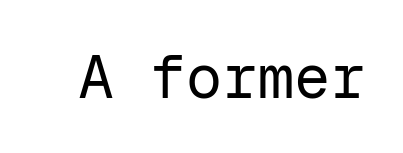
Q: Is the text bold? A: No.
Q: Is the text italic (slanted)? A: No, it is upright.
Q: Is the typeface a serif or a sans-serif typeface? A: Sans-serif.
Q: Is the text underlined? A: No.
Q: Is the spacing between letters normal or unusually wide? A: Normal.
Q: Width (condensed, normal, or wide)? A: Normal.
Q: Stroke contrast? A: Low.
Q: x-height? A: Medium.
Q: Monospaced? A: Yes.
